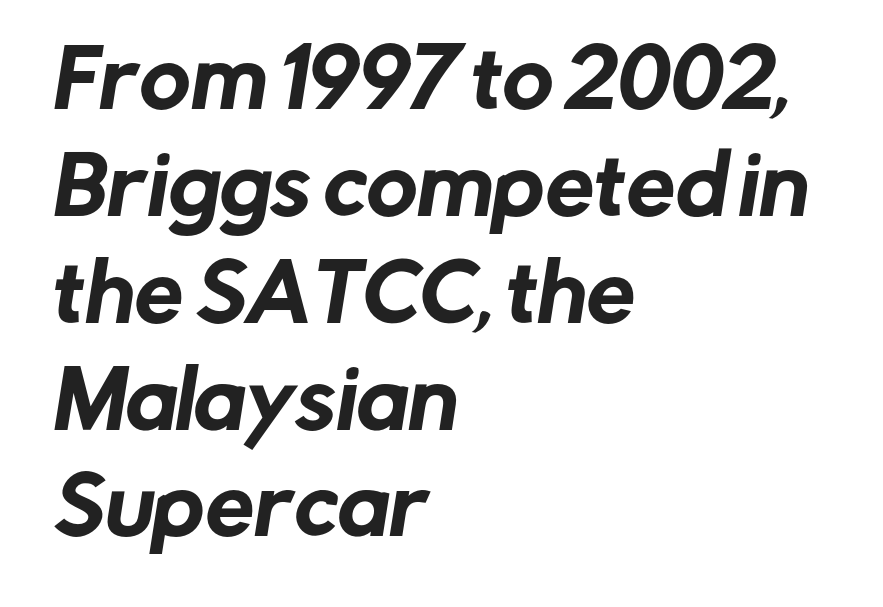
The passage shown is typed in a proportional face where columns would drift. These lines sit exactly where default settings would place them. The passage is arranged the way most books set body copy — flush left. What stands out about the letter spacing? Nothing — it is the standard amount. Descenders are the only things crossing below the line. This is sans-serif lettering, the kind often seen on screens and signage.
